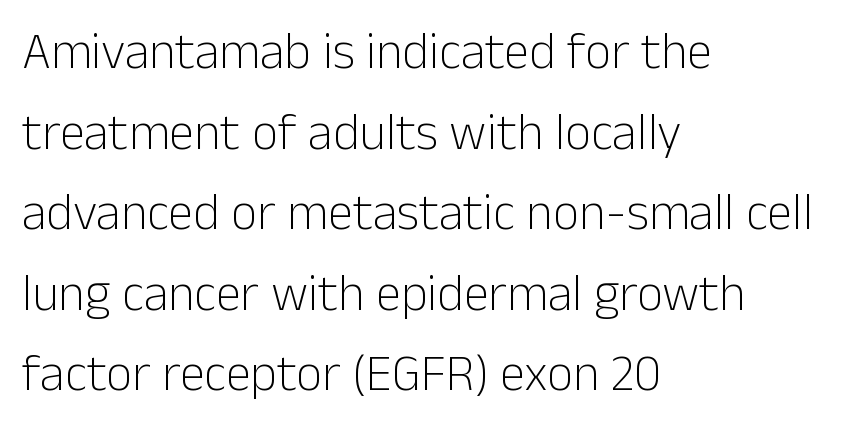
The image shows 51 px light sans-serif type, upright; set left-aligned, normal line spacing (1.58x), normal letter spacing, not underlined; low stroke contrast and a medium x-height.
